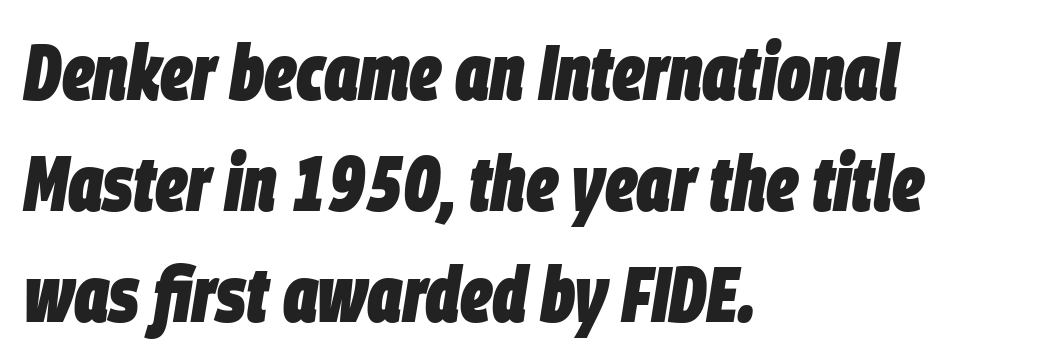
Q: Is the text bold? A: Yes.
Q: Is the text italic (slanted)? A: Yes, it leans right by about 9 degrees.
Q: Is the text underlined? A: No.
Q: How is the paragraph aligned? A: Left-aligned.
Q: Is the spacing between letters normal or unusually wide? A: Normal.
Q: Is the spacing between lines tight, normal or loose? A: Normal.
Q: Width (condensed, normal, or wide)? A: Condensed.
Q: Stroke contrast? A: Low.
Q: x-height? A: Large.
Q: Monospaced? A: No.
